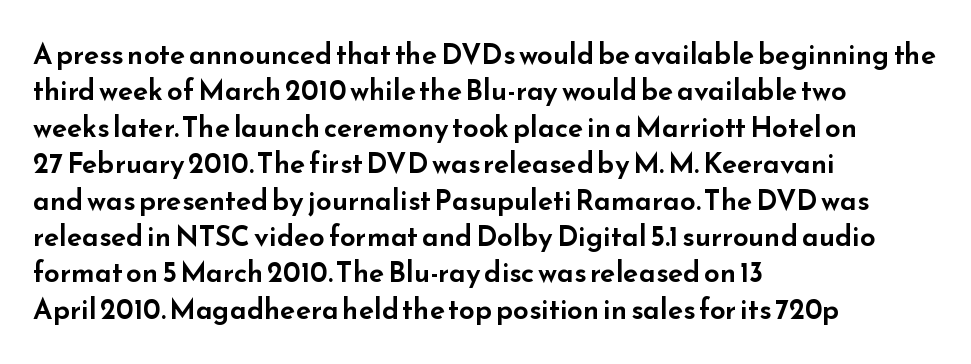
Q: Is the text italic (slanted)? A: No, it is upright.
Q: Is the typeface a serif or a sans-serif typeface? A: Sans-serif.
Q: Is the text underlined? A: No.
Q: How is the paragraph aligned? A: Left-aligned.
Q: Is the spacing between letters normal or unusually wide? A: Normal.
Q: Is the spacing between lines tight, normal or loose? A: Normal.
Q: Width (condensed, normal, or wide)? A: Wide.
Q: Stroke contrast? A: Low.
Q: x-height? A: Small.
Q: Monospaced? A: No.
